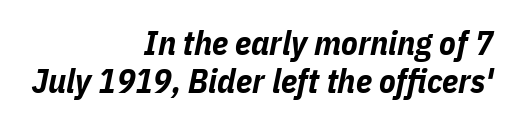
Heavy, bold letterforms. In CSS terms this would be text-align: right. The rendering applies a slant to the glyphs. The horizontal fit of the characters is conventional and even.
